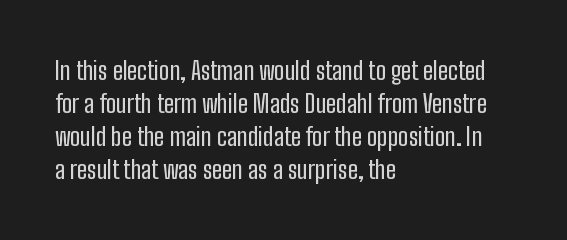
Every row of glyphs begins at an identical x-position on the left. Words appear dense and cohesive because spacing is normal. Unlike italic type, these characters show no tilt at all. Vertical spacing — default. Check under the words: just untouched page.
